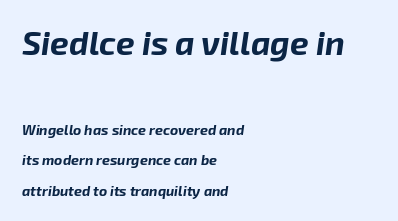
Size contrast runs from large at the top to small at the bottom. The characters look thick and weighty, a clear bold. Casual observation: everything's shoved over to the left. The tracking reads as untouched default to a designer's eye. The rendering applies a slant to the glyphs. Each letter keeps its own natural width here, so spacing adapts to shape.
